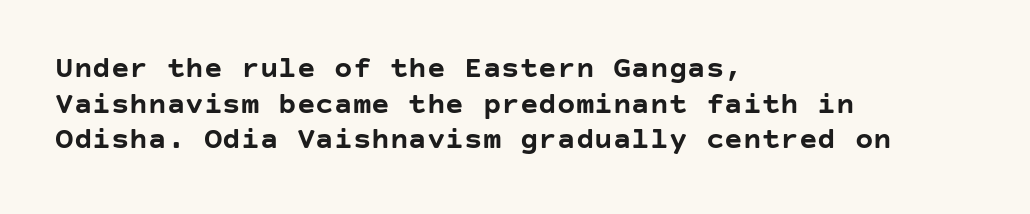
Nothing sits at the stroke ends, so this counts as sans-serif. Compared with an ordinary text face, these strokes are far heavier — a full bold. Nope, not italic — everything's standing straight. These lines keep a tight, regular rhythm from letter to letter. The leading is snug, giving the passage a crowded texture. Typeset ragged right — the left edge is the straight one.
